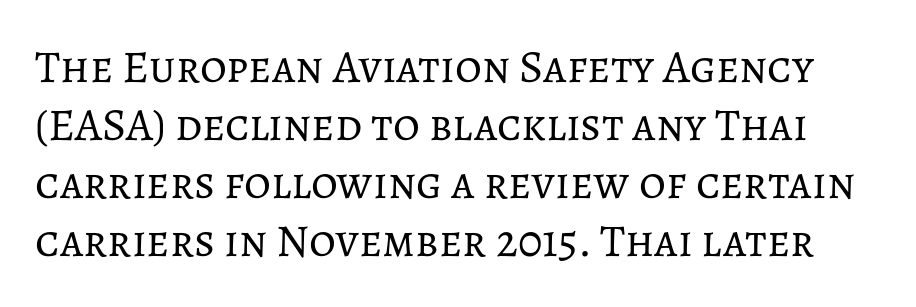
{"italic": "no", "bold": "no", "weight": "regular", "width": "normal", "stroke_contrast": "low", "x_height": "medium", "monospaced": "no", "underline": "no", "line_spacing": "normal", "line_spacing_ratio": 1.26, "letter_spacing": "normal", "letter_spacing_em": 0.0, "glyph_px": 46}
